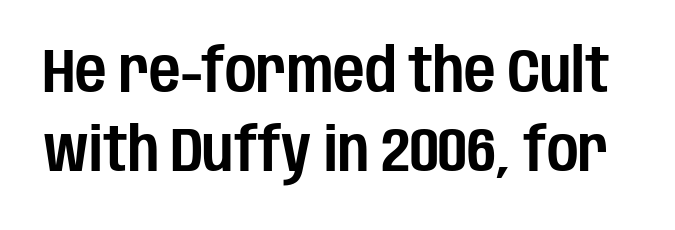
The image shows 61 px condensed sans-serif type, upright; set normal line spacing (1.3x), normal letter spacing, not underlined; low stroke contrast and a large x-height.
